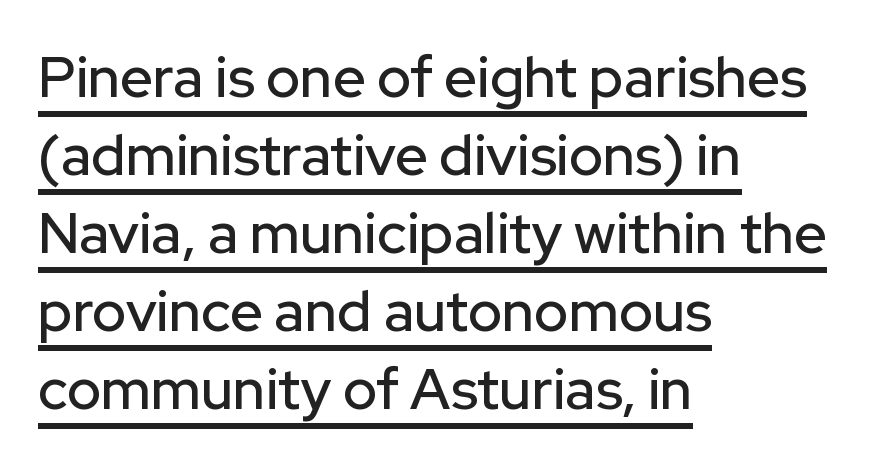
{"serif": "no", "italic": "no", "width": "normal", "stroke_contrast": "low", "x_height": "medium", "monospaced": "no", "underline": "yes", "align": "left", "line_spacing": "normal", "line_spacing_ratio": 1.37, "letter_spacing": "normal", "letter_spacing_em": 0.0, "glyph_px": 57}
